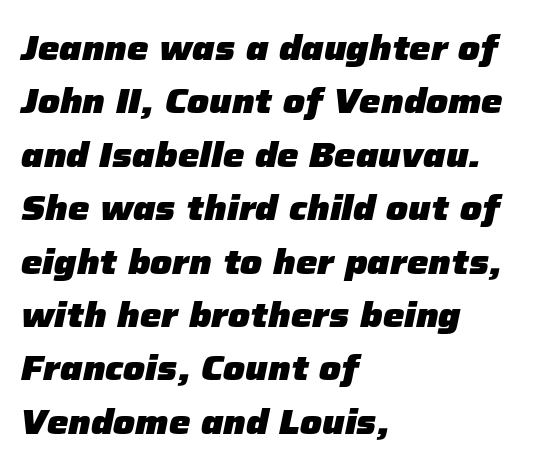
Q: Is the text bold? A: Yes.
Q: Is the text italic (slanted)? A: Yes, it leans right by about 12 degrees.
Q: Is the text underlined? A: No.
Q: How is the paragraph aligned? A: Left-aligned.
Q: Is the spacing between letters normal or unusually wide? A: Normal.
Q: Is the spacing between lines tight, normal or loose? A: Normal.
Q: Width (condensed, normal, or wide)? A: Normal.
Q: Stroke contrast? A: Low.
Q: x-height? A: Medium.
Q: Monospaced? A: No.
